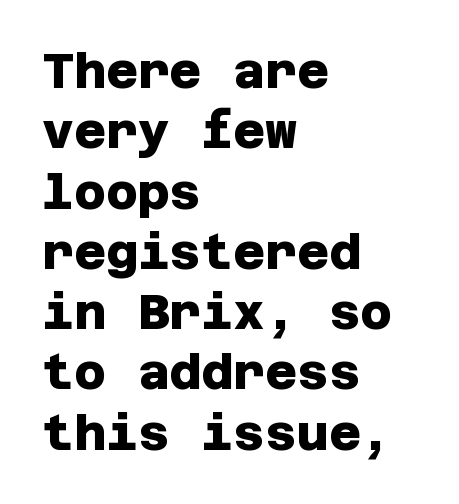
Q: Is the text bold? A: Yes.
Q: Is the typeface a serif or a sans-serif typeface? A: Sans-serif.
Q: Is the text underlined? A: No.
Q: How is the paragraph aligned? A: Left-aligned.
Q: Is the spacing between letters normal or unusually wide? A: Normal.
Q: Width (condensed, normal, or wide)? A: Normal.
Q: Stroke contrast? A: Low.
Q: x-height? A: Large.
